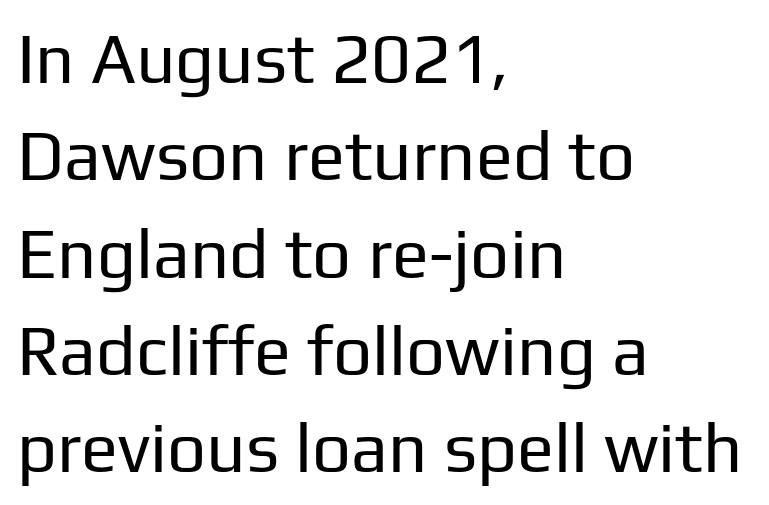
{"serif": "no", "italic": "no", "bold": "no", "weight": "regular", "width": "normal", "stroke_contrast": "low", "x_height": "medium", "monospaced": "no", "underline": "no", "align": "left", "line_spacing": "normal", "line_spacing_ratio": 1.41, "letter_spacing": "normal", "letter_spacing_em": 0.0, "glyph_px": 69}
